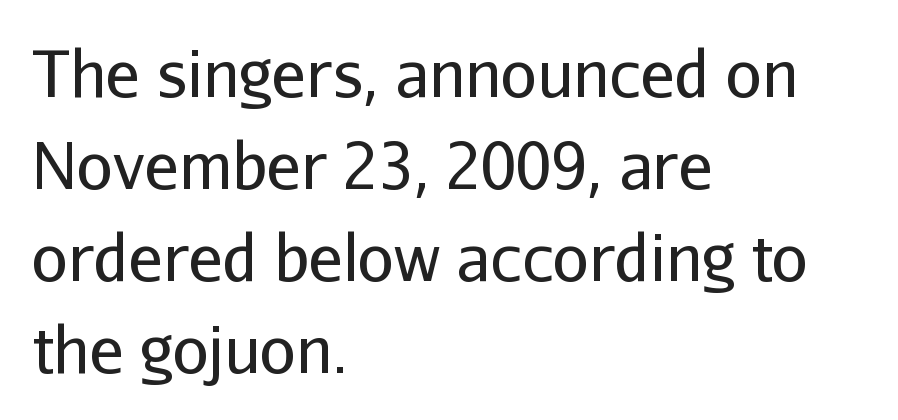
Q: Is the text bold? A: No.
Q: Is the text italic (slanted)? A: No, it is upright.
Q: Is the typeface a serif or a sans-serif typeface? A: Sans-serif.
Q: Is the text underlined? A: No.
Q: How is the paragraph aligned? A: Left-aligned.
Q: Is the spacing between letters normal or unusually wide? A: Normal.
Q: Is the spacing between lines tight, normal or loose? A: Normal.
Q: Width (condensed, normal, or wide)? A: Normal.
Q: Stroke contrast? A: Low.
Q: x-height? A: Medium.
Q: Monospaced? A: No.
